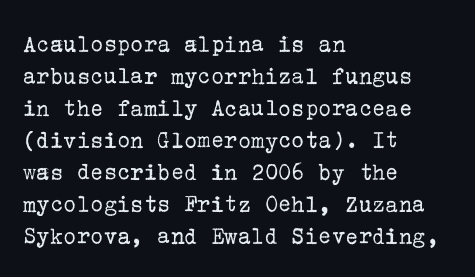
Glance below the letters and you will spot only blank space. The weight tops out at a normal text grade. Teacher's note: observe the even left margin — that is flush-left alignment. Interline gaps are of average width in this sample. In terms of posture, this sample is upright.
